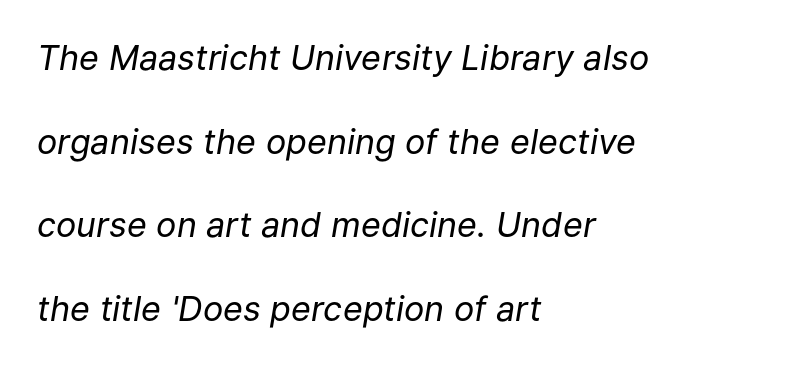
Q: Is the text bold? A: No.
Q: Is the text italic (slanted)? A: Yes, it leans right by about 9 degrees.
Q: Is the text underlined? A: No.
Q: How is the paragraph aligned? A: Left-aligned.
Q: Is the spacing between letters normal or unusually wide? A: Normal.
Q: Is the spacing between lines tight, normal or loose? A: Loose.
Q: Width (condensed, normal, or wide)? A: Normal.
Q: Stroke contrast? A: Low.
Q: x-height? A: Medium.
Q: Monospaced? A: No.
